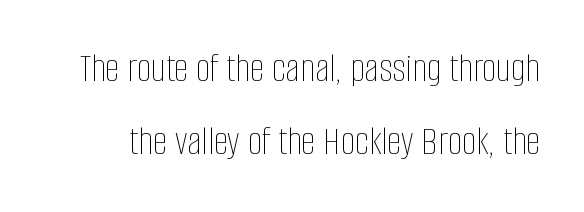
Quick note: underline off. Letter spacing: default. Is the stroke heavy? The answer is a plain regular-or-lighter. Nope, not italic — everything's standing straight. Do the characters align in a grid? No, the font is proportional.
